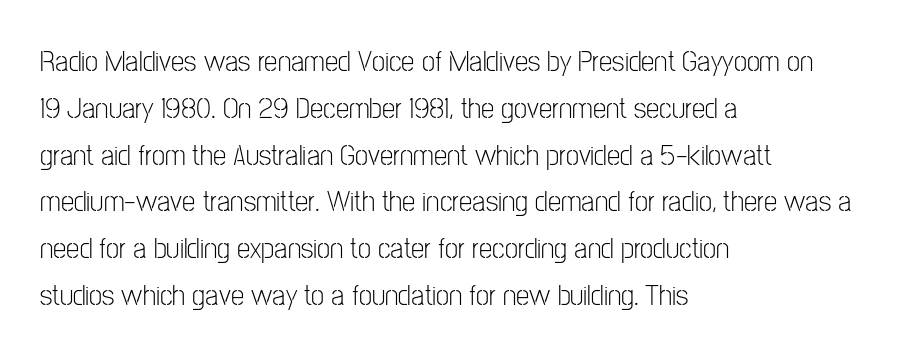
The image shows 30 px light, condensed sans-serif type, upright; set left-aligned, normal line spacing (1.56x), normal letter spacing, not underlined; low stroke contrast and a medium x-height.
